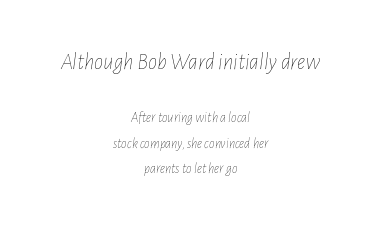
The image shows 23 px text type, italic (leaning right); set centered, line spacing 1.82x, normal letter spacing, not underlined; the first (top) block is 1.64x larger.
